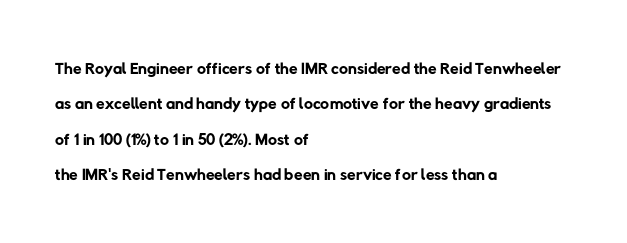
These lines keep a tight, regular rhythm from letter to letter. Whoever set this chose a conventional vertical rhythm. Clear beneath every line of the passage. Ink coverage per letter is moderate at most.
